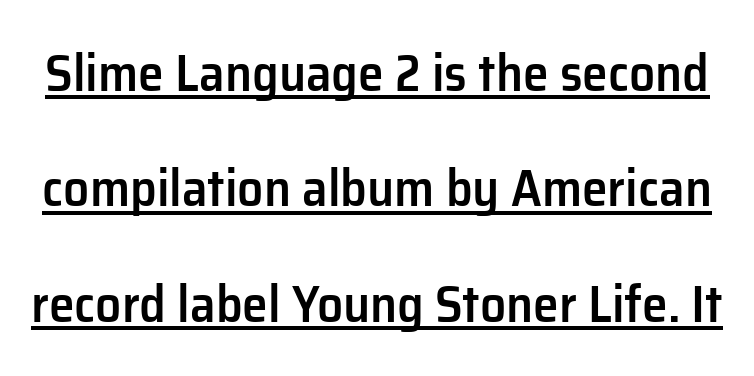
Q: Is the text bold? A: Semi-bold.
Q: Is the text italic (slanted)? A: No, it is upright.
Q: Is the typeface a serif or a sans-serif typeface? A: Sans-serif.
Q: Is the text underlined? A: Yes.
Q: Is the spacing between letters normal or unusually wide? A: Normal.
Q: Is the spacing between lines tight, normal or loose? A: Loose.
Q: Width (condensed, normal, or wide)? A: Normal.
Q: Stroke contrast? A: Low.
Q: x-height? A: Medium.
Q: Monospaced? A: No.
